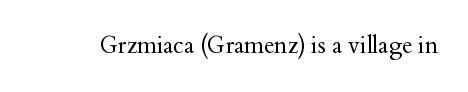
Q: Is the text bold? A: No.
Q: Is the text italic (slanted)? A: No, it is upright.
Q: Is the text underlined? A: No.
Q: Is the spacing between letters normal or unusually wide? A: Normal.
